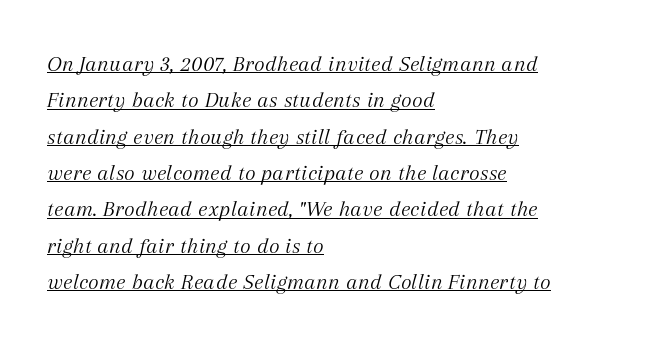
Q: Is the text bold? A: No.
Q: Is the text italic (slanted)? A: Yes, it leans right by about 12 degrees.
Q: Is the text underlined? A: Yes.
Q: How is the paragraph aligned? A: Left-aligned.
Q: Is the spacing between letters normal or unusually wide? A: Normal.
Q: Is the spacing between lines tight, normal or loose? A: Normal.
